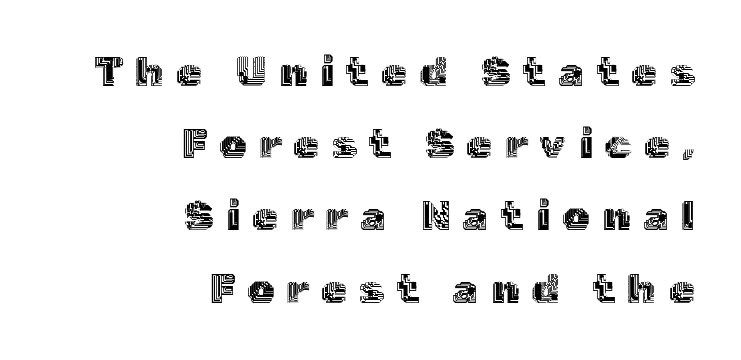
The image shows 42 px text type, upright; set right-aligned, line spacing 1.72x, unusually wide letter spacing (+0.3 em), not underlined; a medium x-height.
